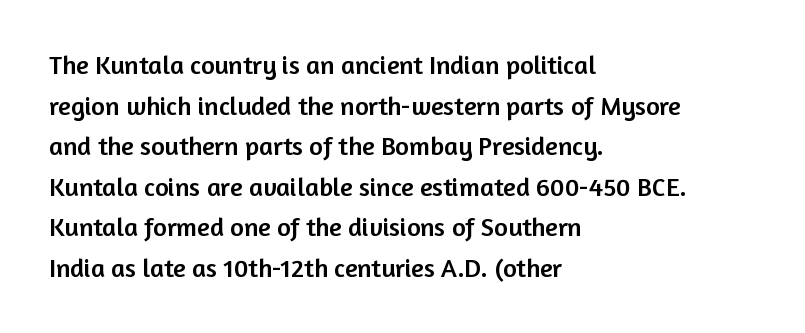
Q: Is the text italic (slanted)? A: No, it is upright.
Q: Is the text underlined? A: No.
Q: How is the paragraph aligned? A: Left-aligned.
Q: Is the spacing between letters normal or unusually wide? A: Normal.
Q: Is the spacing between lines tight, normal or loose? A: Normal.
